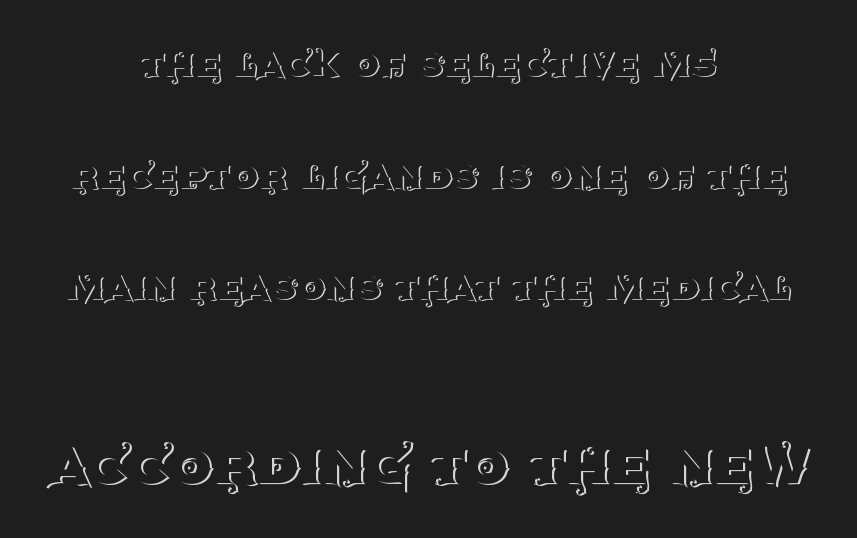
The image shows 68 px thin serif type, upright; set centered, loose line spacing (2.48x), normal letter spacing, not underlined; the second (bottom) block is 1.51x larger; medium stroke contrast and a large x-height.
